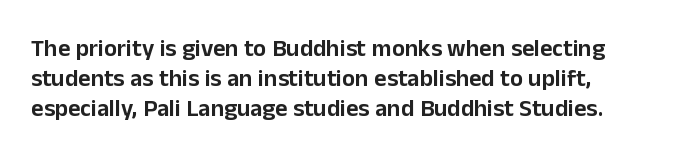
Q: Is the text italic (slanted)? A: No, it is upright.
Q: Is the text underlined? A: No.
Q: Is the spacing between letters normal or unusually wide? A: Normal.
Q: Is the spacing between lines tight, normal or loose? A: Normal.
